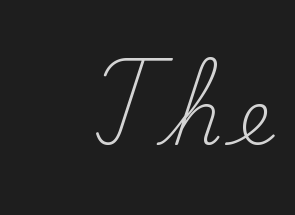
The image shows 77 px light serif type; set right-aligned, unusually wide letter spacing (+0.21 em), not underlined; low stroke contrast and a small x-height.
